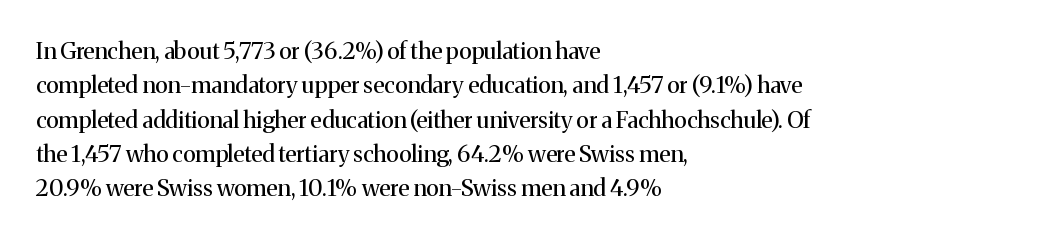
Q: Is the text bold? A: No.
Q: Is the text italic (slanted)? A: No, it is upright.
Q: Is the text underlined? A: No.
Q: How is the paragraph aligned? A: Left-aligned.
Q: Is the spacing between letters normal or unusually wide? A: Normal.
Q: Is the spacing between lines tight, normal or loose? A: Normal.
